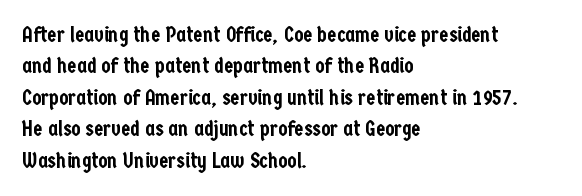
Unmarked baselines from the first word to the last. Every character sits straight up, as roman type does. The lines in this sample share a left origin and differ only in where they stop. Summary of vertical rhythm: regular, with standard interline spacing. Inter-character spacing is left at the font's built-in metrics.
